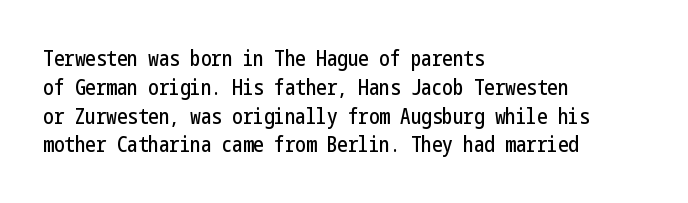
The image shows 21 px text type, upright; set left-aligned, normal line spacing (1.37x), normal letter spacing, not underlined.
